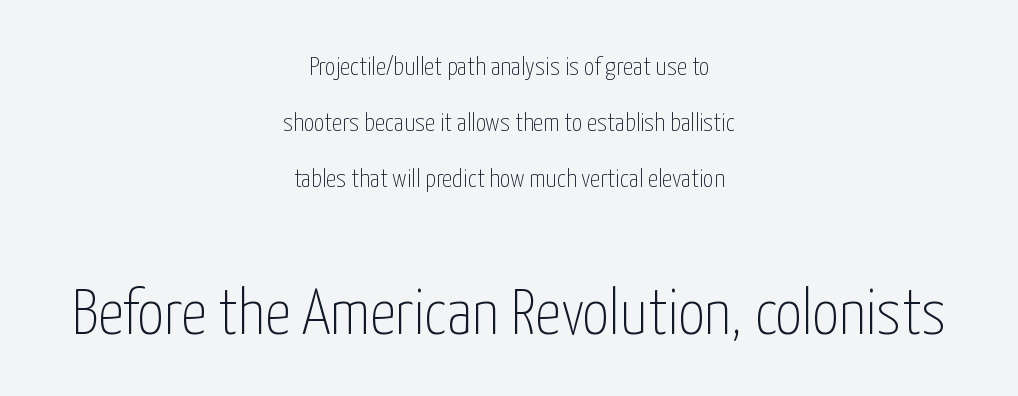
The image shows 65 px thin, condensed sans-serif type, upright; set centered, loose line spacing (2.15x), normal letter spacing, not underlined; the second (bottom) block is 2.5x larger; low stroke contrast and a medium x-height.
